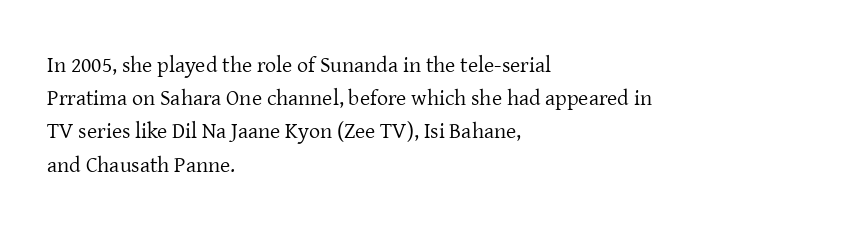
The image shows 22 px text type, upright; set left-aligned, normal line spacing (1.51x), normal letter spacing, not underlined.
